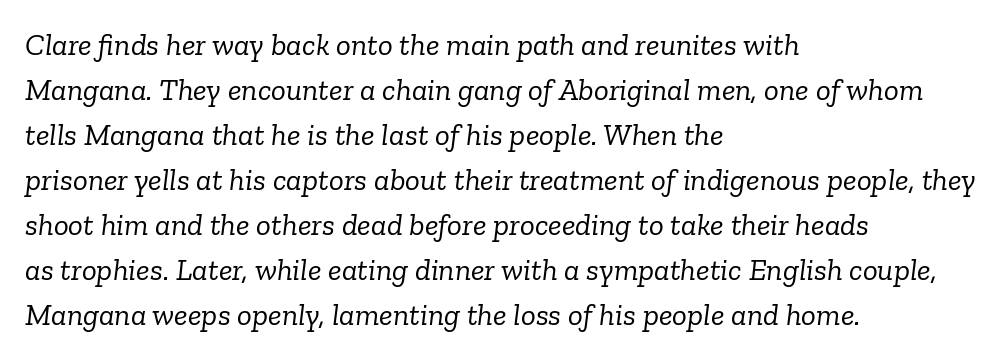
{"serif": "yes", "italic": "yes", "lean": "right", "slant_degrees": 6, "bold": "no", "weight": "light", "width": "normal", "stroke_contrast": "low", "x_height": "medium", "monospaced": "no", "underline": "no", "align": "left", "line_spacing": "normal", "line_spacing_ratio": 1.45, "letter_spacing": "normal", "letter_spacing_em": 0.0, "glyph_px": 31}
